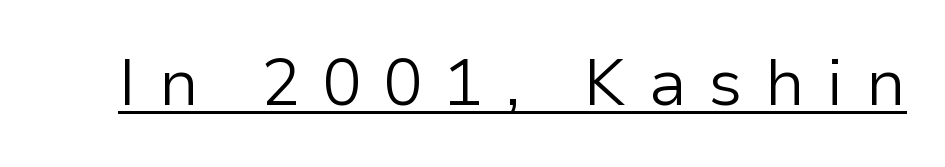
Q: Is the text bold? A: No.
Q: Is the text italic (slanted)? A: No, it is upright.
Q: Is the typeface a serif or a sans-serif typeface? A: Sans-serif.
Q: Is the text underlined? A: Yes.
Q: Is the spacing between letters normal or unusually wide? A: Unusually wide.
Q: Width (condensed, normal, or wide)? A: Normal.
Q: Stroke contrast? A: Low.
Q: x-height? A: Medium.
Q: Monospaced? A: No.
